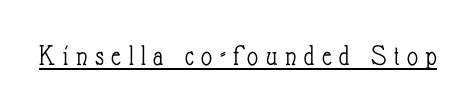
Q: Is the text bold? A: No.
Q: Is the text italic (slanted)? A: No, it is upright.
Q: Is the text underlined? A: Yes.
Q: Is the spacing between letters normal or unusually wide? A: Unusually wide.
Q: Width (condensed, normal, or wide)? A: Condensed.
Q: Stroke contrast? A: Low.
Q: x-height? A: Small.
Q: Monospaced? A: No.
